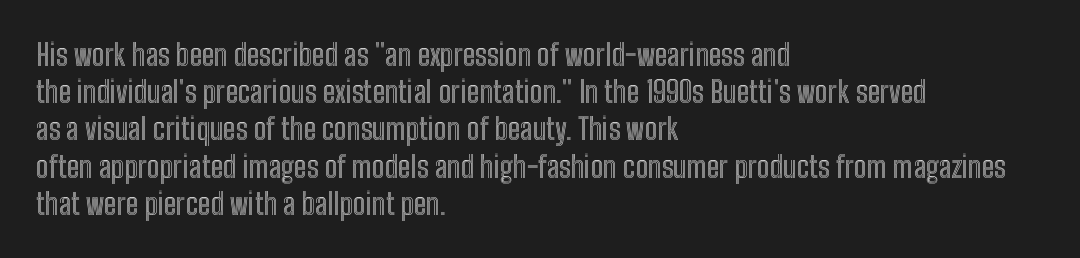
Q: Is the text italic (slanted)? A: No, it is upright.
Q: Is the text underlined? A: No.
Q: How is the paragraph aligned? A: Left-aligned.
Q: Is the spacing between letters normal or unusually wide? A: Normal.
Q: Width (condensed, normal, or wide)? A: Condensed.
Q: x-height? A: Medium.
Q: Monospaced? A: No.
